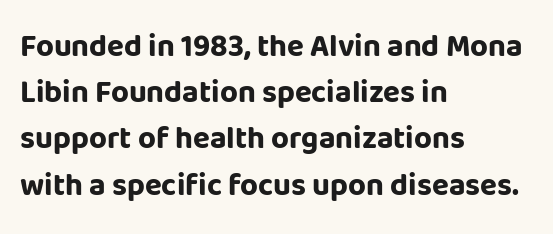
Q: Is the text bold? A: Yes.
Q: Is the text italic (slanted)? A: No, it is upright.
Q: Is the typeface a serif or a sans-serif typeface? A: Sans-serif.
Q: Is the text underlined? A: No.
Q: How is the paragraph aligned? A: Left-aligned.
Q: Is the spacing between letters normal or unusually wide? A: Normal.
Q: Is the spacing between lines tight, normal or loose? A: Normal.
Q: Width (condensed, normal, or wide)? A: Normal.
Q: Stroke contrast? A: Low.
Q: x-height? A: Large.
Q: Monospaced? A: No.
